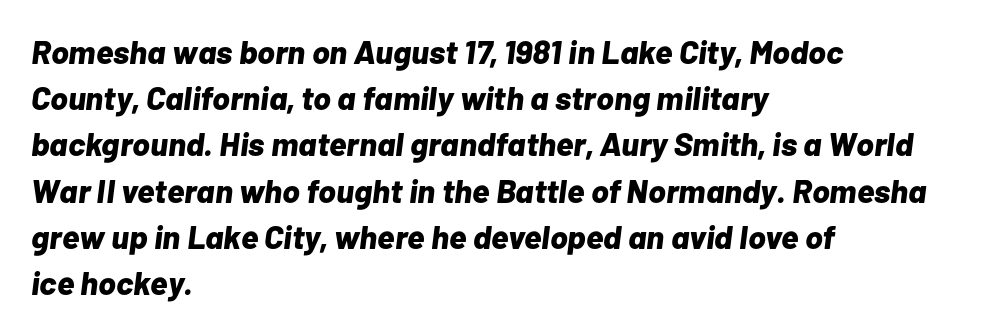
{"italic": "yes", "lean": "right", "slant_degrees": 7, "bold": "yes", "weight": "bold", "width": "normal", "stroke_contrast": "low", "x_height": "medium", "monospaced": "no", "underline": "no", "align": "left", "line_spacing": "normal", "line_spacing_ratio": 1.4, "letter_spacing": "normal", "letter_spacing_em": 0.0, "glyph_px": 33}
